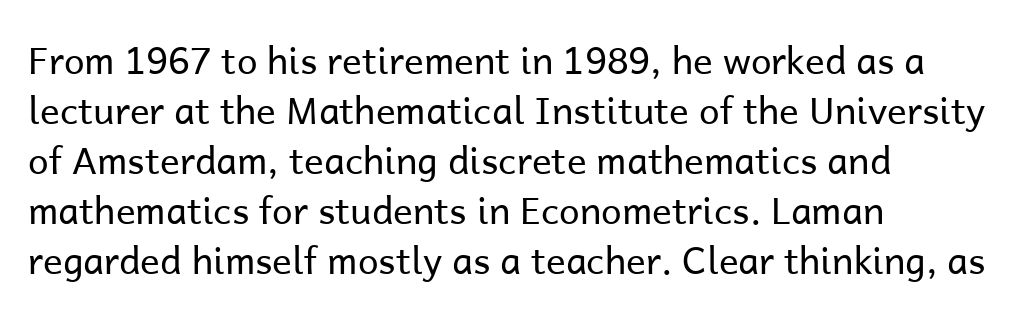
The image shows 37 px regular-weight sans-serif type, upright; set left-aligned, normal line spacing (1.35x), normal letter spacing, not underlined; low stroke contrast and a medium x-height.
